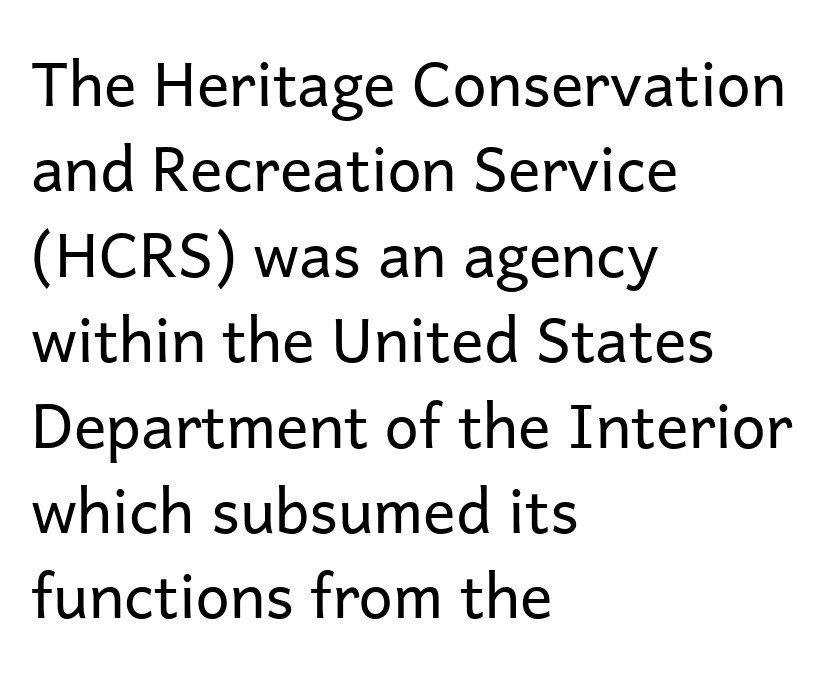
{"serif": "no", "italic": "no", "bold": "no", "weight": "regular", "width": "normal", "stroke_contrast": "low", "x_height": "medium", "monospaced": "no", "underline": "no", "align": "left", "line_spacing": "normal", "line_spacing_ratio": 1.4, "letter_spacing": "normal", "letter_spacing_em": 0.0, "glyph_px": 61}
